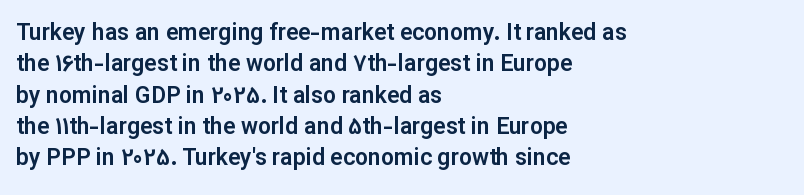
{"italic": "no", "underline": "no", "align": "left", "line_spacing": "normal", "line_spacing_ratio": 1.36, "letter_spacing": "normal", "letter_spacing_em": 0.0, "glyph_px": 23}
